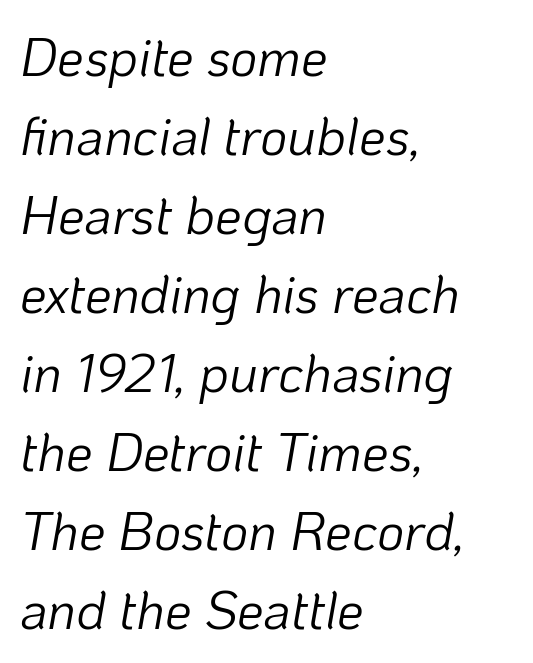
Q: Is the text bold? A: No.
Q: Is the text italic (slanted)? A: Yes, it leans right by about 10 degrees.
Q: Is the text underlined? A: No.
Q: How is the paragraph aligned? A: Left-aligned.
Q: Is the spacing between letters normal or unusually wide? A: Normal.
Q: Is the spacing between lines tight, normal or loose? A: Normal.
Q: Width (condensed, normal, or wide)? A: Normal.
Q: Stroke contrast? A: Low.
Q: x-height? A: Medium.
Q: Monospaced? A: No.
